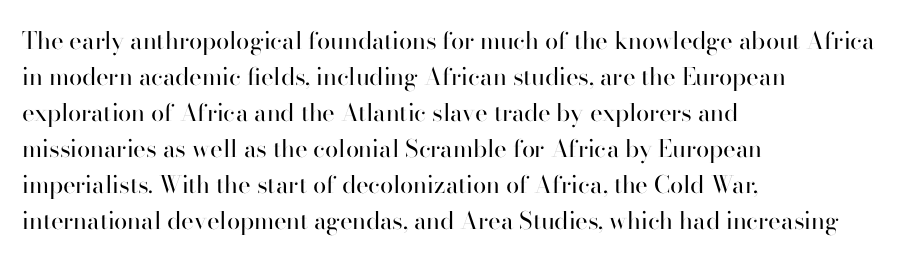
There is no visible air inserted between adjacent glyphs. The rendering anchors every line to the left-hand side. Counters stay open thanks to moderate or lighter strokes. Is there much room between lines? A standard amount, neither cramped nor airy. Type without underlining.
